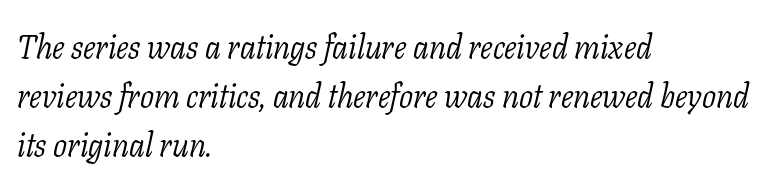
{"serif": "yes", "italic": "yes", "lean": "right", "slant_degrees": 11, "bold": "no", "weight": "light", "width": "normal", "stroke_contrast": "low", "x_height": "medium", "monospaced": "no", "underline": "no", "align": "left", "line_spacing": "normal", "line_spacing_ratio": 1.49, "letter_spacing": "normal", "letter_spacing_em": 0.0, "glyph_px": 33}
